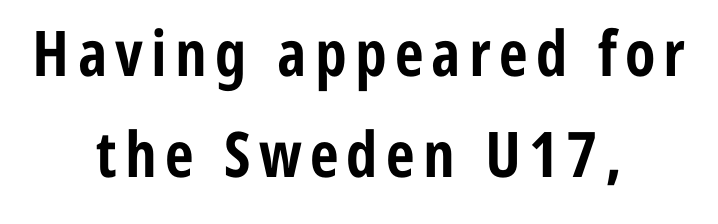
The vertical gap from one line to the next is medium. The glyphs are unaccompanied by any horizontal stroke below them. Alignment: centered. Heavy-handed strokes throughout: this text is bold. No feet cap the strokes, marking this as sans-serif type.
